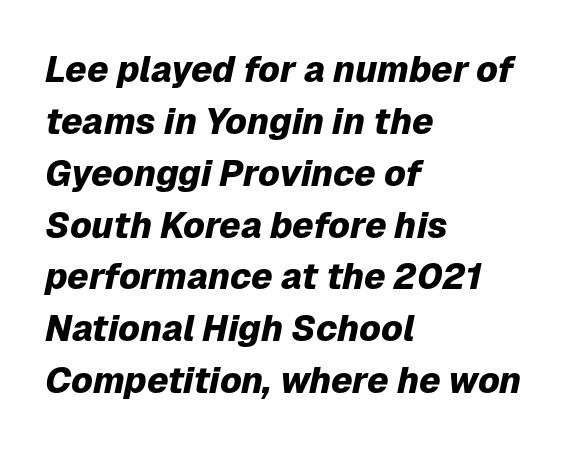
Q: Is the text bold? A: Yes.
Q: Is the text italic (slanted)? A: Yes, it leans right by about 12 degrees.
Q: Is the text underlined? A: No.
Q: How is the paragraph aligned? A: Left-aligned.
Q: Is the spacing between letters normal or unusually wide? A: Normal.
Q: Is the spacing between lines tight, normal or loose? A: Normal.
Q: Width (condensed, normal, or wide)? A: Normal.
Q: Stroke contrast? A: Low.
Q: x-height? A: Medium.
Q: Monospaced? A: No.
